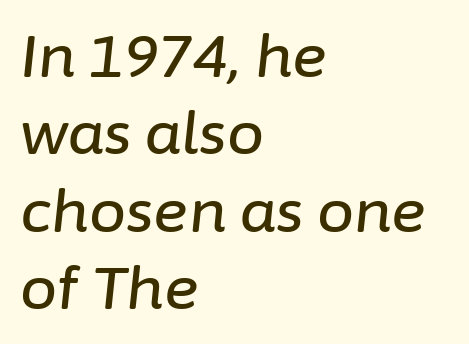
{"italic": "yes", "lean": "right", "slant_degrees": 6, "width": "normal", "stroke_contrast": "low", "x_height": "medium", "monospaced": "no", "underline": "no", "align": "left", "line_spacing": "normal", "line_spacing_ratio": 1.31, "letter_spacing": "normal", "letter_spacing_em": 0.0, "glyph_px": 59}
